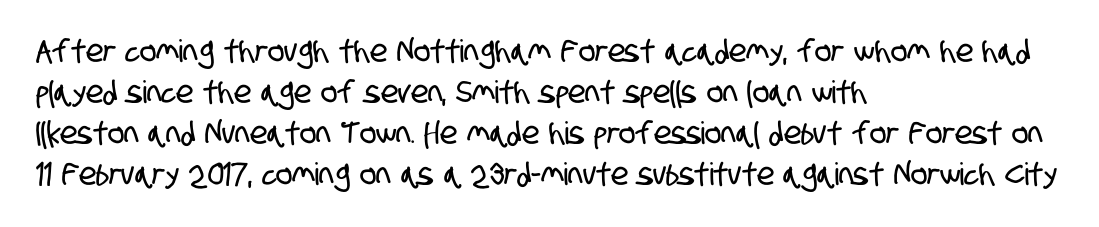
Q: Is the typeface a serif or a sans-serif typeface? A: Sans-serif.
Q: Is the text underlined? A: No.
Q: How is the paragraph aligned? A: Left-aligned.
Q: Is the spacing between letters normal or unusually wide? A: Normal.
Q: Is the spacing between lines tight, normal or loose? A: Normal.
Q: Width (condensed, normal, or wide)? A: Condensed.
Q: Stroke contrast? A: Low.
Q: x-height? A: Large.
Q: Monospaced? A: No.
